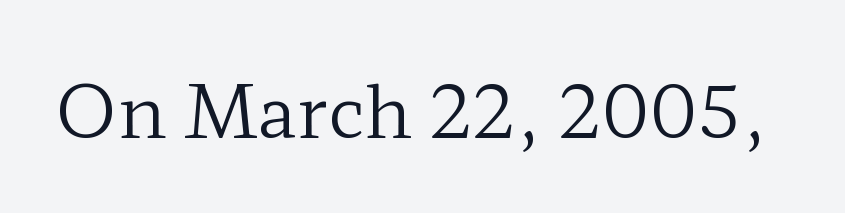
You could not count columns in this text — the font is proportionally spaced. In terms of posture, this sample is upright. Glance below the letters and you will spot only blank space. No extra ink here — the face is not bold. You could call the tracking neutral — neither tight nor loose.
